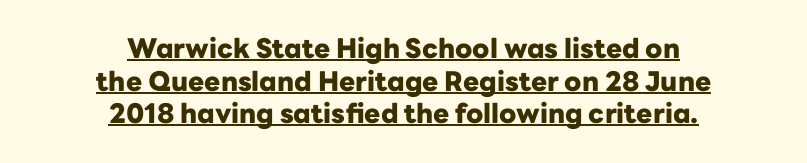
The image shows 27 px bold type, upright; set centered, line spacing 1.21x, normal letter spacing, underlined.
